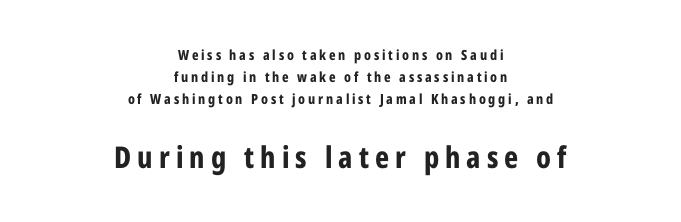
The image shows 30 px bold, condensed sans-serif type, upright; set centered, normal line spacing (1.56x), unusually wide letter spacing (+0.2 em), not underlined; the second (bottom) block is 2.14x larger; low stroke contrast and a medium x-height.
